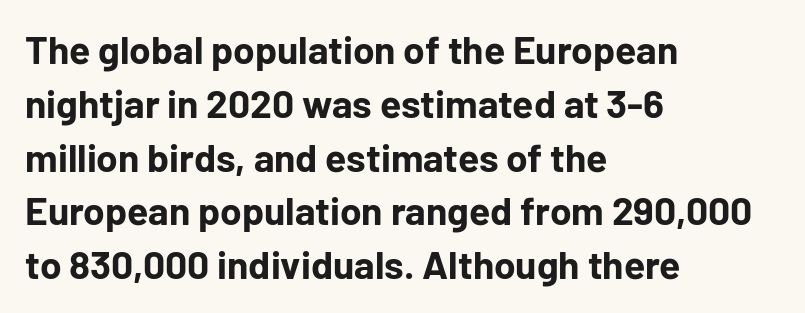
Q: Is the text bold? A: Yes.
Q: Is the text italic (slanted)? A: No, it is upright.
Q: Is the typeface a serif or a sans-serif typeface? A: Sans-serif.
Q: Is the text underlined? A: No.
Q: How is the paragraph aligned? A: Left-aligned.
Q: Is the spacing between letters normal or unusually wide? A: Normal.
Q: Is the spacing between lines tight, normal or loose? A: Normal.
Q: Width (condensed, normal, or wide)? A: Normal.
Q: Stroke contrast? A: Low.
Q: x-height? A: Medium.
Q: Monospaced? A: No.
